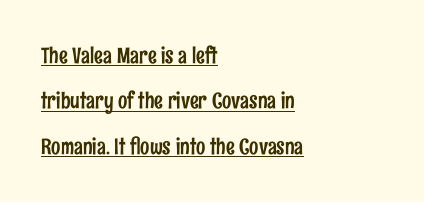
A roman cut, with each character standing at attention. Like a heading marked for emphasis, these lines bear an underscore. The passage shown stacks its lines with a broad gap. Does the copy run flush right? No — it runs flush left. These lines keep a tight, regular rhythm from letter to letter.
